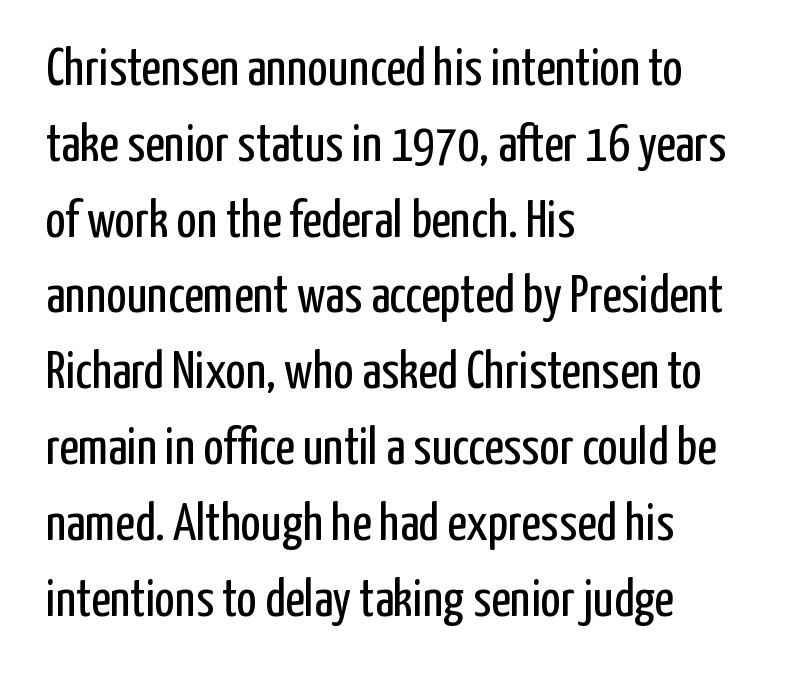
These lines stack with their left ends in a neat column. No chunkiness to these letters — they're not bold. What's the leading like? Ordinary, nothing unusual. These lines are rendered in a variable-pitch font.
